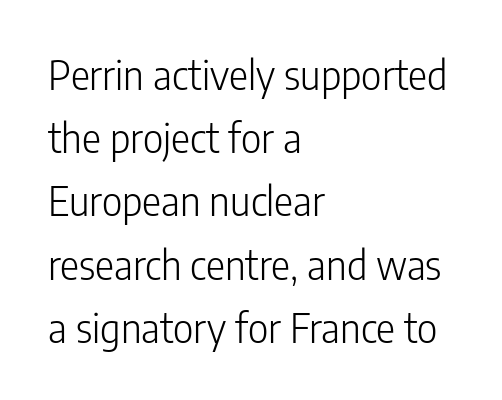
The image shows 40 px light, condensed sans-serif type, upright; set left-aligned, normal line spacing (1.58x), normal letter spacing, not underlined; low stroke contrast and a medium x-height.
